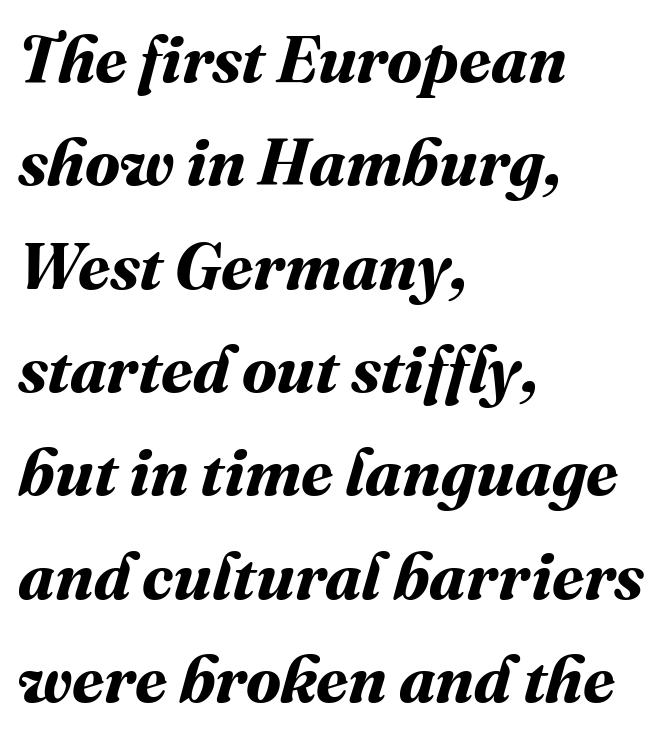
The image shows 65 px bold type; set left-aligned, normal line spacing (1.59x), normal letter spacing, not underlined; medium stroke contrast and a medium x-height.
